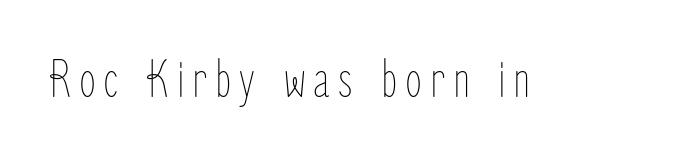
Q: Is the text bold? A: No.
Q: Is the text italic (slanted)? A: No, it is upright.
Q: Is the text underlined? A: No.
Q: Width (condensed, normal, or wide)? A: Condensed.
Q: Stroke contrast? A: Low.
Q: x-height? A: Medium.
Q: Monospaced? A: No.
